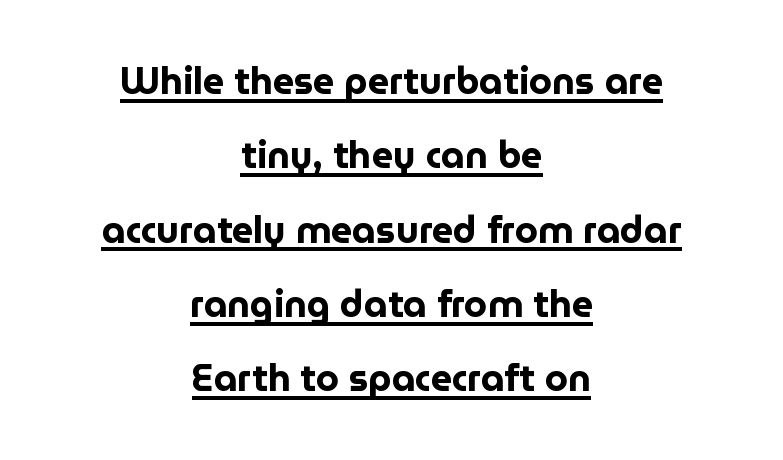
Type style note: lacks serifs. Notice how thick the strokes are: this is what a full bold looks like. The typesetter has applied underlining to the passage shown. The passage shown is typed in a proportional face where columns would drift. Every stem runs plumb, perpendicular to the baseline. The typesetter chose a symmetrical, centered arrangement here.
